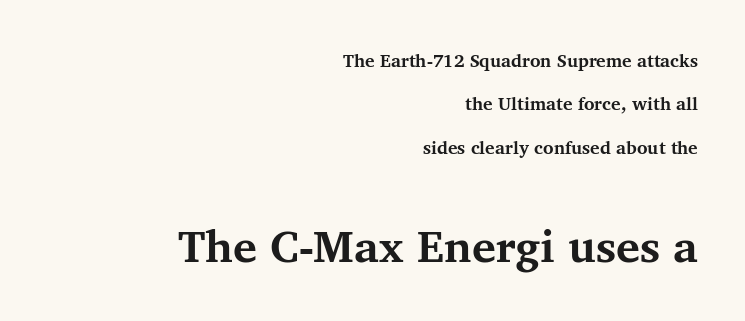
How are the letters spaced? Ordinarily, with no added tracking. Honestly, there is no underline to notice here at all. Right-aligned paragraph, ragged on the left. The letters are bold, with thick, heavy strokes. Old-style or modern, the face here clearly has serifs.
